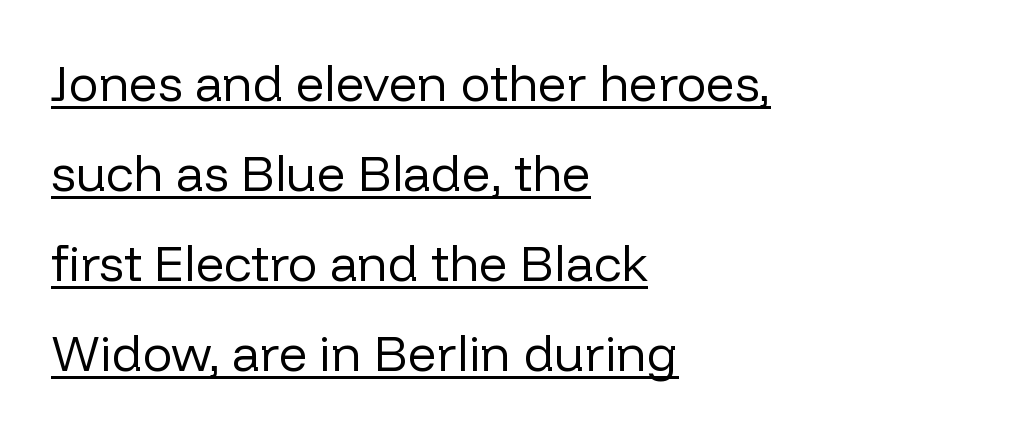
{"serif": "no", "italic": "no", "bold": "no", "weight": "regular", "width": "normal", "stroke_contrast": "low", "x_height": "medium", "monospaced": "no", "underline": "yes", "align": "left", "line_spacing_ratio": 1.8, "letter_spacing": "normal", "letter_spacing_em": 0.0, "glyph_px": 50}
